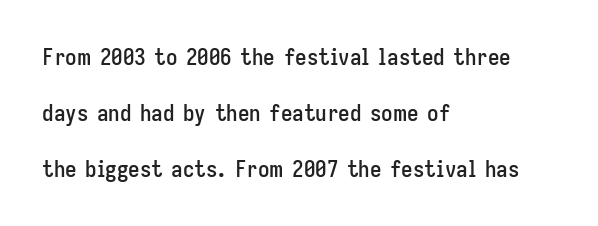
The image shows 23 px text type, upright; set left-aligned, loose line spacing (2.43x), normal letter spacing, not underlined.
